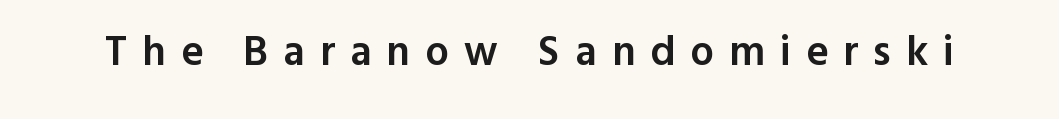
{"serif": "no", "italic": "no", "bold": "semi", "weight": "semibold", "width": "normal", "x_height": "medium", "monospaced": "no", "underline": "no", "letter_spacing": "wide", "letter_spacing_em": 0.36, "glyph_px": 42}
